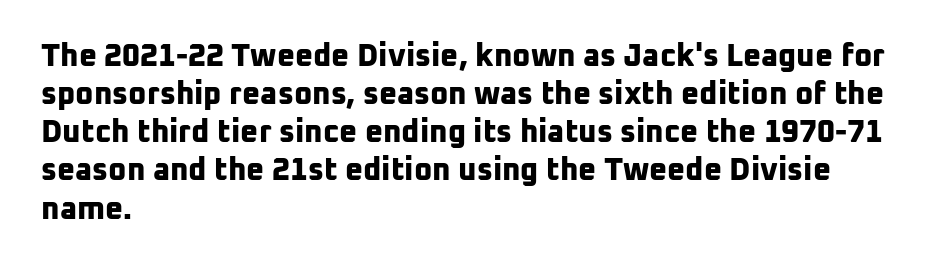
{"serif": "no", "bold": "yes", "weight": "bold", "width": "normal", "stroke_contrast": "low", "x_height": "medium", "monospaced": "no", "underline": "no", "align": "left", "line_spacing_ratio": 1.23, "letter_spacing": "normal", "letter_spacing_em": 0.0, "glyph_px": 31}
